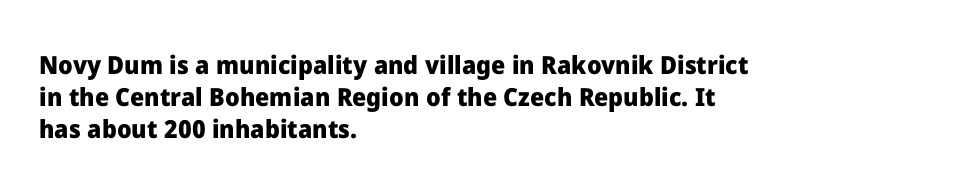
Q: Is the text bold? A: Yes.
Q: Is the text italic (slanted)? A: No, it is upright.
Q: Is the text underlined? A: No.
Q: How is the paragraph aligned? A: Left-aligned.
Q: Is the spacing between letters normal or unusually wide? A: Normal.
Q: Is the spacing between lines tight, normal or loose? A: Normal.
